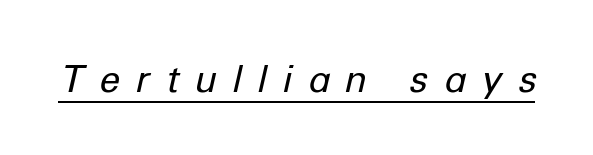
Q: Is the text bold? A: No.
Q: Is the text italic (slanted)? A: Yes, it leans right by about 12 degrees.
Q: Is the text underlined? A: Yes.
Q: Is the spacing between letters normal or unusually wide? A: Unusually wide.
Q: Width (condensed, normal, or wide)? A: Normal.
Q: Stroke contrast? A: Low.
Q: x-height? A: Medium.
Q: Monospaced? A: No.
